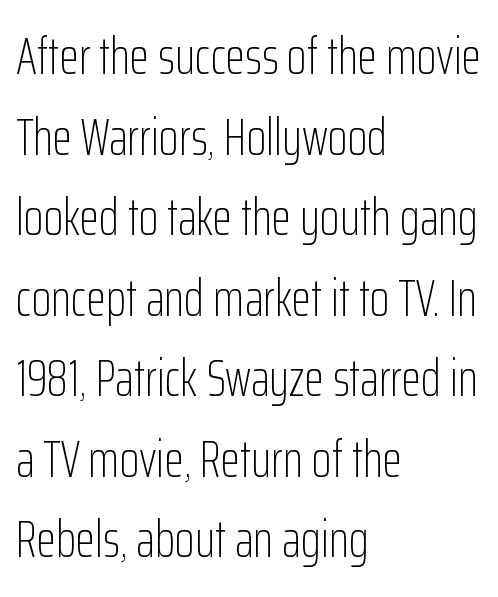
Q: Is the text bold? A: No.
Q: Is the text italic (slanted)? A: No, it is upright.
Q: Is the typeface a serif or a sans-serif typeface? A: Sans-serif.
Q: Is the text underlined? A: No.
Q: How is the paragraph aligned? A: Left-aligned.
Q: Is the spacing between letters normal or unusually wide? A: Normal.
Q: Is the spacing between lines tight, normal or loose? A: Normal.
Q: Width (condensed, normal, or wide)? A: Condensed.
Q: Stroke contrast? A: Low.
Q: x-height? A: Medium.
Q: Monospaced? A: No.
